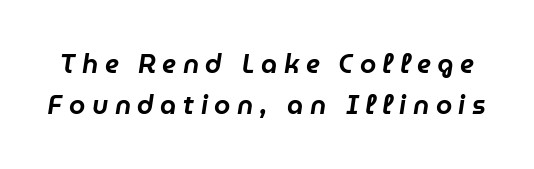
The area under the type is left untouched. Is the letter spacing exaggerated? Yes — the characters are pushed far apart. Baseline-to-baseline distance is the conventional proportion of letter height. The glyphs look as if they've been sheared to an angle.
